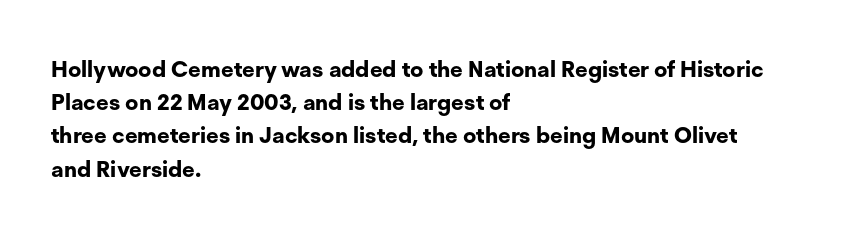
Q: Is the text bold? A: Yes.
Q: Is the text italic (slanted)? A: No, it is upright.
Q: Is the text underlined? A: No.
Q: How is the paragraph aligned? A: Left-aligned.
Q: Is the spacing between letters normal or unusually wide? A: Normal.
Q: Is the spacing between lines tight, normal or loose? A: Normal.
